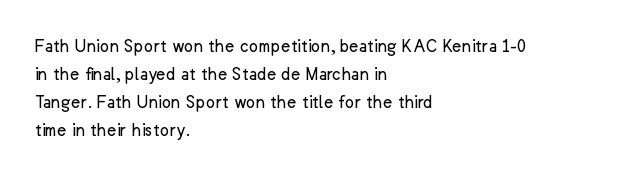
A roman cut, with each character standing at attention. Compared with a centered layout, this one pins lines to the left instead. Evenly set lines give the paragraph a standard silhouette. Heft: none added — not bold. The baseline area is clear.
